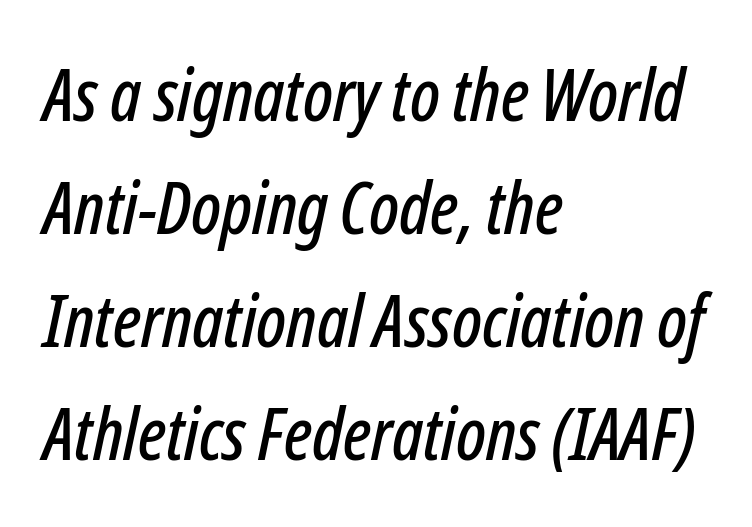
Q: Is the text italic (slanted)? A: Yes, it leans right by about 12 degrees.
Q: Is the text underlined? A: No.
Q: How is the paragraph aligned? A: Left-aligned.
Q: Is the spacing between letters normal or unusually wide? A: Normal.
Q: Is the spacing between lines tight, normal or loose? A: Normal.
Q: Width (condensed, normal, or wide)? A: Condensed.
Q: Stroke contrast? A: Low.
Q: x-height? A: Medium.
Q: Monospaced? A: No.
